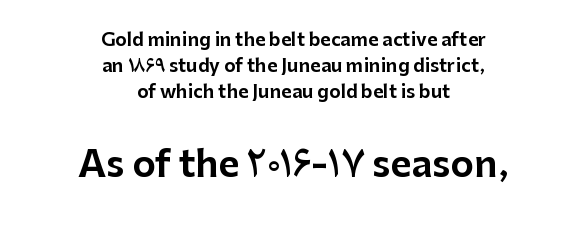
Posture: upright roman. This rendering features lettering with no underline. These lines sit exactly where default settings would place them. Scale increases going downward across the two blocks.
